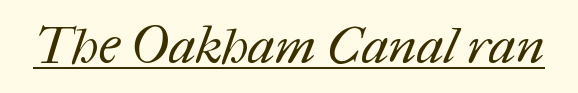
Q: Is the text bold? A: No.
Q: Is the text underlined? A: Yes.
Q: Is the spacing between letters normal or unusually wide? A: Normal.
Q: Width (condensed, normal, or wide)? A: Normal.
Q: Stroke contrast? A: Medium.
Q: x-height? A: Medium.
Q: Monospaced? A: No.
